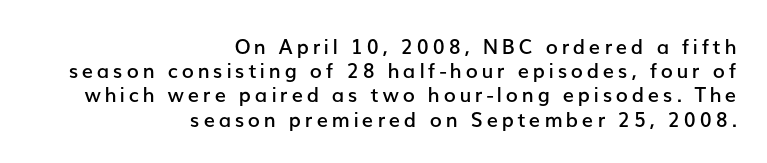
The image shows 20 px text type, upright; set right-aligned, line spacing 1.21x, not underlined.
